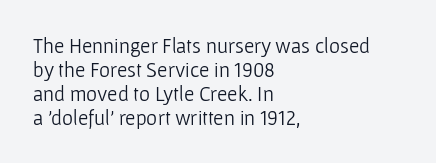
The type sits square on the baseline with zero lean. The string is rendered with underlining switched off. Weight: in the light-to-regular range. The letterforms sit shoulder to shoulder at normal distance.
